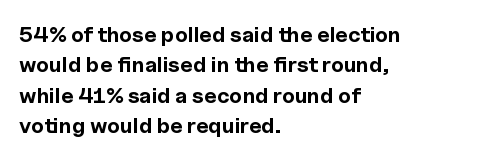
Q: Is the text bold? A: Yes.
Q: Is the text italic (slanted)? A: No, it is upright.
Q: Is the text underlined? A: No.
Q: How is the paragraph aligned? A: Left-aligned.
Q: Is the spacing between letters normal or unusually wide? A: Normal.
Q: Is the spacing between lines tight, normal or loose? A: Normal.
